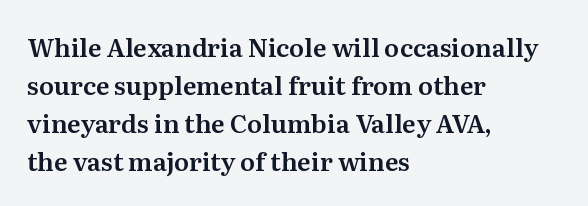
Q: Is the text italic (slanted)? A: No, it is upright.
Q: Is the text underlined? A: No.
Q: How is the paragraph aligned? A: Left-aligned.
Q: Is the spacing between letters normal or unusually wide? A: Normal.
Q: Is the spacing between lines tight, normal or loose? A: Normal.
